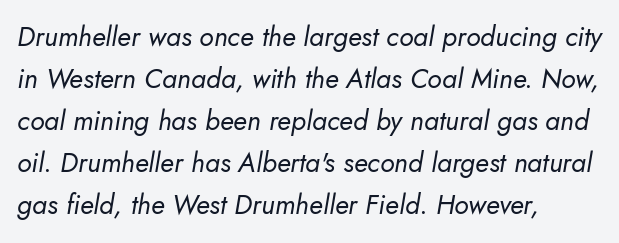
Summary of vertical rhythm: regular, with standard interline spacing. The whole block is typeset with a tilt. The passage shown has conventional tracking throughout. Summary of weight: not heavy and not bold. The compositor pushed each line to the left boundary.
